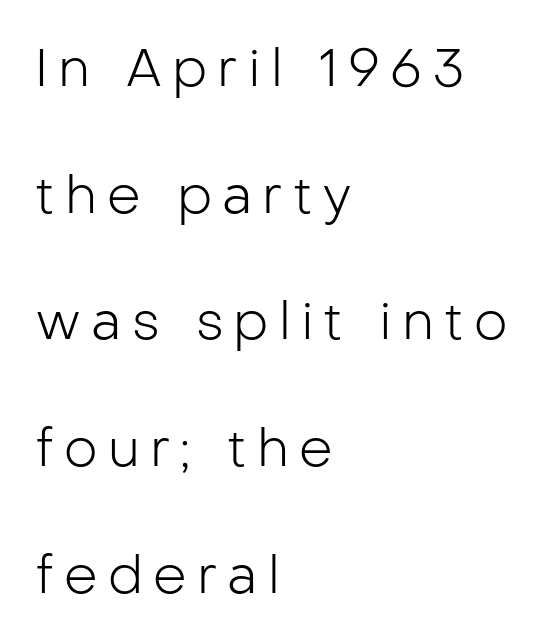
{"serif": "no", "italic": "no", "bold": "no", "weight": "light", "width": "normal", "stroke_contrast": "low", "x_height": "medium", "monospaced": "no", "underline": "no", "align": "left", "line_spacing": "loose", "line_spacing_ratio": 2.39, "glyph_px": 53}
